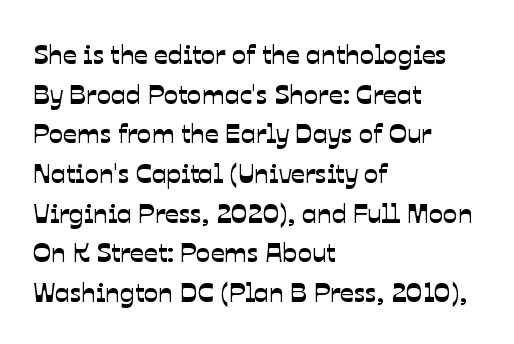
Leading matches the norm, producing a regular column. Honestly, the letter spacing is just normal — you wouldn't notice it. The space beneath each line is pristine and unruled. Every row of glyphs begins at an identical x-position on the left.
